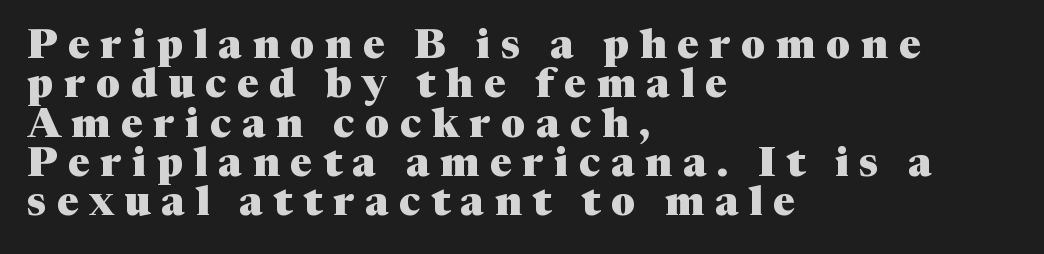
Compared with typical paragraphs, the rows here are closer together. Typesetter's note: full bold, strokes at maximum text heaviness. These lines are composed in type with serifs. In CSS terms this would be text-align: left. The line texture is sparse and dotted thanks to wide tracking. This is roman type, the default non-slanted kind.
